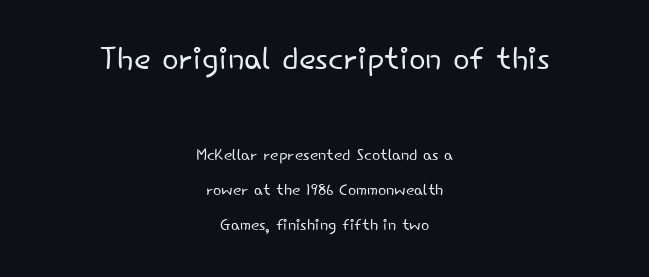
Regarding serifs, this sample does without them. Underline: absent. Each line is balanced around a shared central axis. Words appear dense and cohesive because spacing is normal. The letters advance in unequal steps, a hallmark of proportional type. The composition opens big and finishes small.
